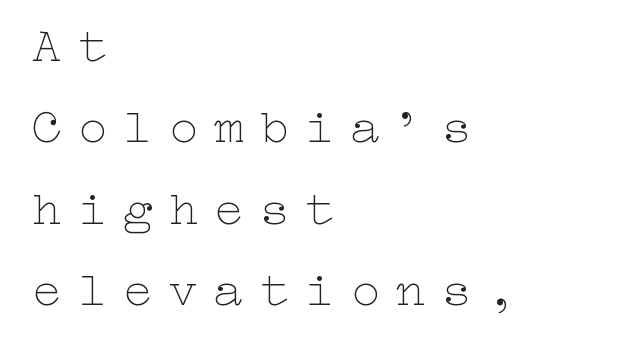
The image shows 49 px thin, wide type, upright; set left-aligned, normal line spacing (1.66x), unusually wide letter spacing (+0.33 em), not underlined; low stroke contrast and a medium x-height.
